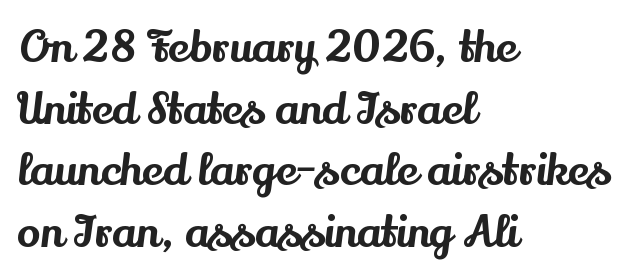
{"serif": "yes", "width": "normal", "stroke_contrast": "medium", "x_height": "small", "monospaced": "no", "underline": "no", "align": "left", "line_spacing": "normal", "line_spacing_ratio": 1.4, "letter_spacing": "normal", "letter_spacing_em": 0.0, "glyph_px": 44}
